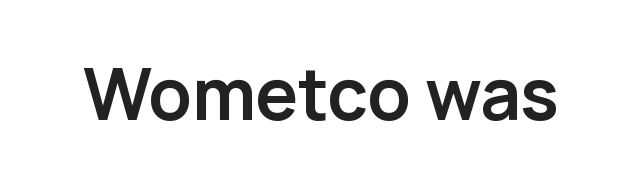
Q: Is the text bold? A: Yes.
Q: Is the text italic (slanted)? A: No, it is upright.
Q: Is the typeface a serif or a sans-serif typeface? A: Sans-serif.
Q: Is the text underlined? A: No.
Q: Is the spacing between letters normal or unusually wide? A: Normal.
Q: Width (condensed, normal, or wide)? A: Normal.
Q: Stroke contrast? A: Low.
Q: x-height? A: Medium.
Q: Monospaced? A: No.
